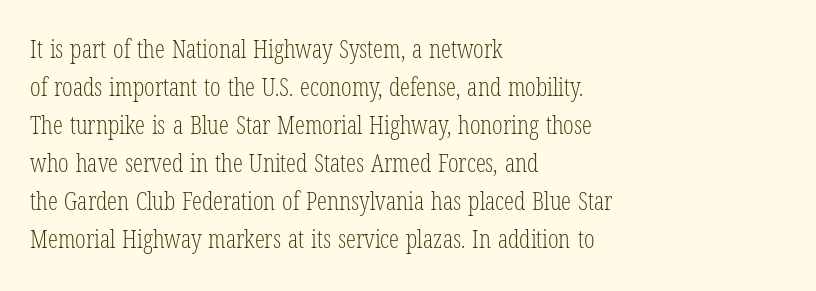
The font's upright variant was chosen for this text. The specimen omits any rule beneath the text block's lines. All the whitespace from short lines collects on the right. Tracking here is standard; glyphs follow each other at the usual distance.
